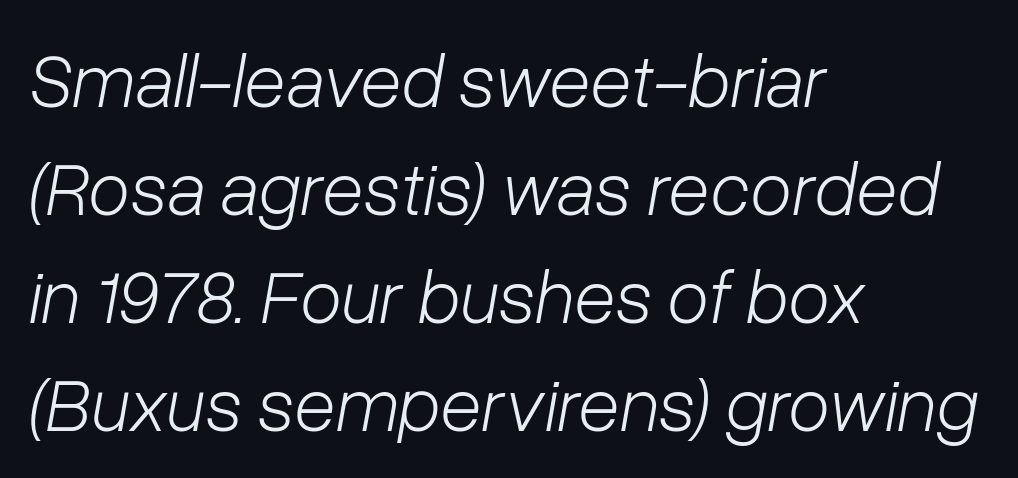
Q: Is the text bold? A: No.
Q: Is the text italic (slanted)? A: Yes, it leans right by about 10 degrees.
Q: Is the text underlined? A: No.
Q: How is the paragraph aligned? A: Left-aligned.
Q: Is the spacing between letters normal or unusually wide? A: Normal.
Q: Is the spacing between lines tight, normal or loose? A: Normal.
Q: Width (condensed, normal, or wide)? A: Normal.
Q: Stroke contrast? A: Low.
Q: x-height? A: Medium.
Q: Monospaced? A: No.
